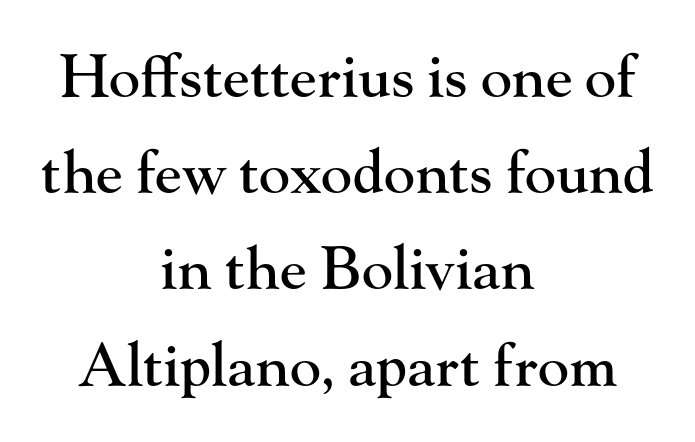
Q: Is the text italic (slanted)? A: No, it is upright.
Q: Is the typeface a serif or a sans-serif typeface? A: Serif.
Q: Is the text underlined? A: No.
Q: How is the paragraph aligned? A: Centered.
Q: Is the spacing between letters normal or unusually wide? A: Normal.
Q: Is the spacing between lines tight, normal or loose? A: Normal.
Q: Width (condensed, normal, or wide)? A: Normal.
Q: Stroke contrast? A: High.
Q: x-height? A: Small.
Q: Monospaced? A: No.
